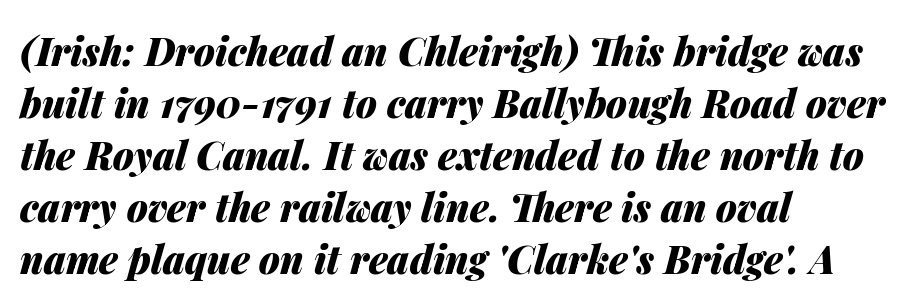
Q: Is the text bold? A: Yes.
Q: Is the text italic (slanted)? A: Yes, it leans right by about 14 degrees.
Q: Is the text underlined? A: No.
Q: How is the paragraph aligned? A: Left-aligned.
Q: Is the spacing between letters normal or unusually wide? A: Normal.
Q: Is the spacing between lines tight, normal or loose? A: Normal.
Q: Width (condensed, normal, or wide)? A: Normal.
Q: Stroke contrast? A: Medium.
Q: x-height? A: Medium.
Q: Monospaced? A: No.
